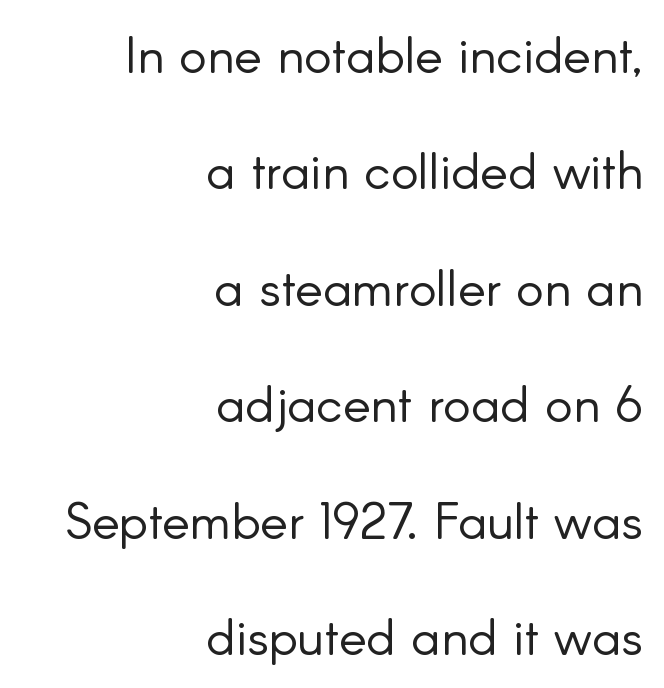
In terms of letterspacing, this is plain default setting. Anything drawn beneath the words? Only blank space. Do the characters align in a grid? No, the font is proportional. The lettering stays uniformly vertical, giving the passage a roman look. Nothing heavy about these letters — not bold at all.
